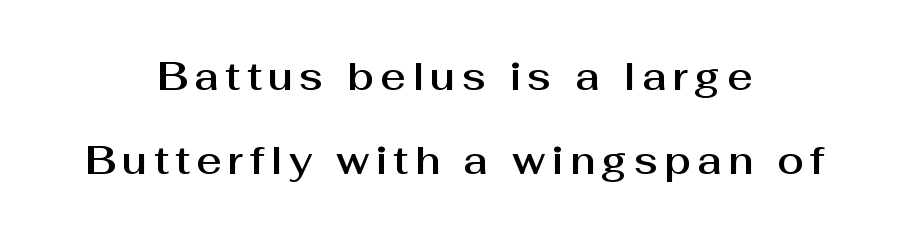
The image shows 39 px sans-serif type, upright; set centered, loose line spacing (2.16x), not underlined; medium stroke contrast and a medium x-height.
